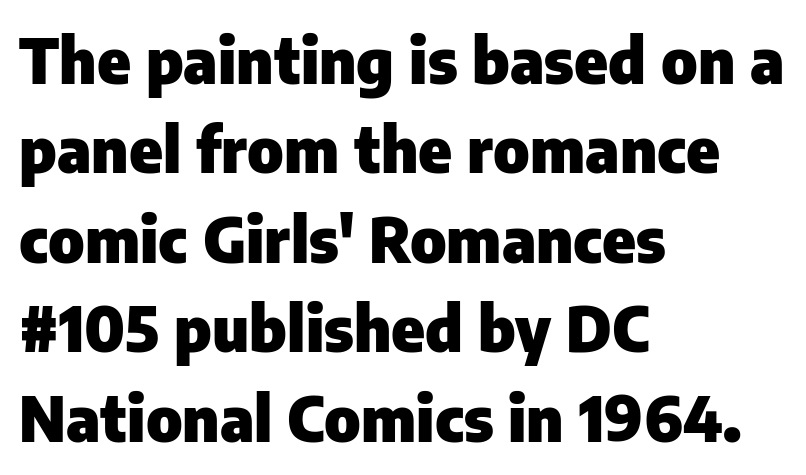
Summary of weight: heavy, a full bold. Varying glyph widths throughout — classic text-font behaviour. If you drew a line through each stem, it would be perfectly vertical. This sample uses a sans-serif face. Leading: standard.
